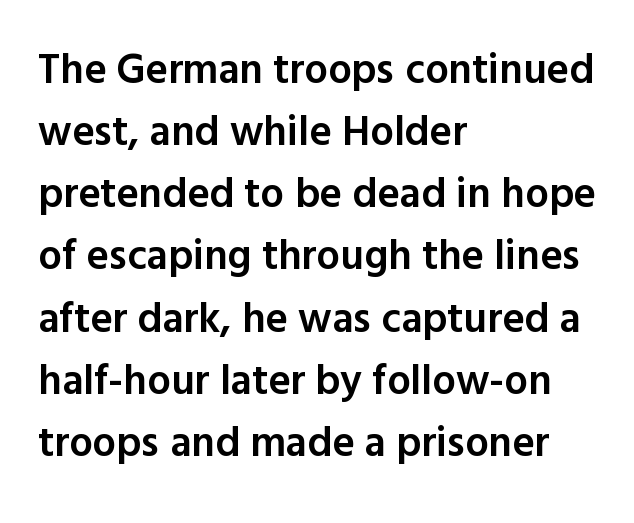
{"serif": "no", "italic": "no", "bold": "semi", "weight": "semibold", "width": "normal", "x_height": "medium", "monospaced": "no", "underline": "no", "align": "left", "line_spacing": "normal", "line_spacing_ratio": 1.48, "letter_spacing": "normal", "letter_spacing_em": 0.0, "glyph_px": 42}
